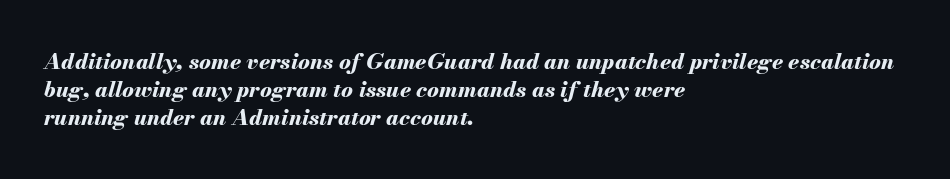
{"italic": "yes", "lean": "right", "slant_degrees": 13, "bold": "yes", "underline": "no", "align": "left", "line_spacing": "normal", "line_spacing_ratio": 1.28, "letter_spacing": "normal", "letter_spacing_em": 0.0, "glyph_px": 22}
